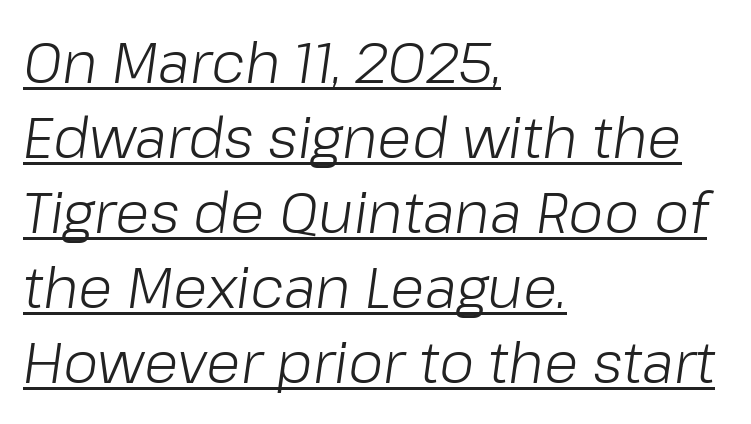
Q: Is the text bold? A: No.
Q: Is the text italic (slanted)? A: Yes, it leans right by about 8 degrees.
Q: Is the text underlined? A: Yes.
Q: How is the paragraph aligned? A: Left-aligned.
Q: Is the spacing between letters normal or unusually wide? A: Normal.
Q: Is the spacing between lines tight, normal or loose? A: Normal.
Q: Width (condensed, normal, or wide)? A: Normal.
Q: Stroke contrast? A: Low.
Q: x-height? A: Medium.
Q: Monospaced? A: No.
